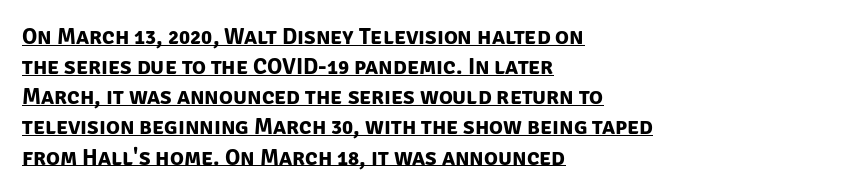
The image shows 23 px bold type; set left-aligned, normal line spacing (1.31x), normal letter spacing, underlined.
